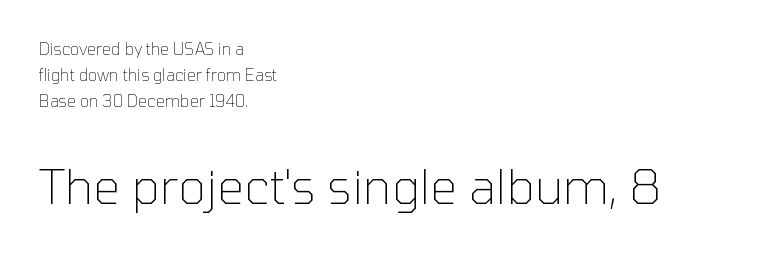
Q: Is the text bold? A: No.
Q: Is the text italic (slanted)? A: No, it is upright.
Q: Is the typeface a serif or a sans-serif typeface? A: Sans-serif.
Q: Is the text underlined? A: No.
Q: How is the paragraph aligned? A: Left-aligned.
Q: Is the spacing between letters normal or unusually wide? A: Normal.
Q: Is the spacing between lines tight, normal or loose? A: Normal.
Q: Which block of text is set in a larger size, the first (top) or the second (bottom)? A: The second (bottom) one.
Q: Width (condensed, normal, or wide)? A: Normal.
Q: Stroke contrast? A: Low.
Q: x-height? A: Medium.
Q: Monospaced? A: No.
